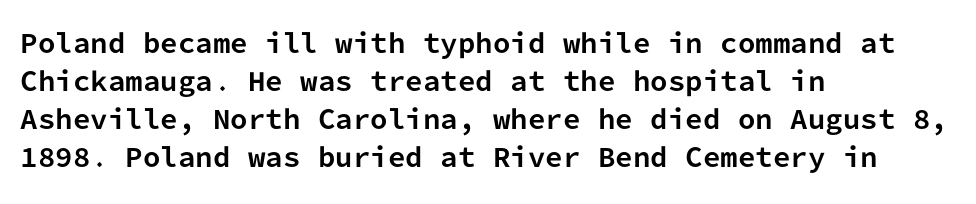
The image shows 25 px bold type, upright; set left-aligned, normal line spacing (1.52x), normal letter spacing, not underlined.
